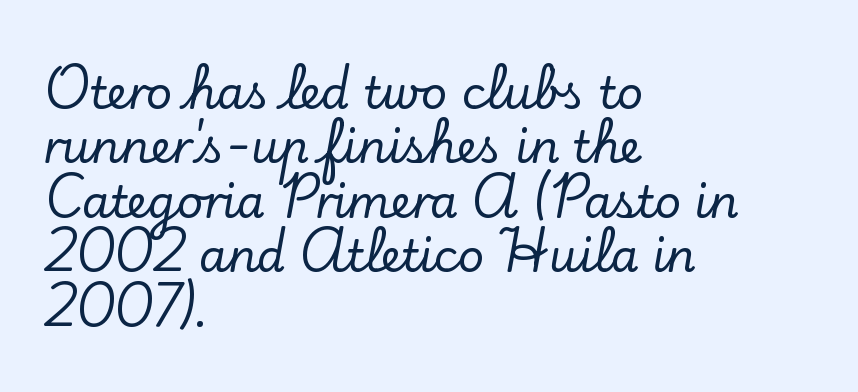
Caption: standard tracking, unaltered. Each letter keeps its own natural width here, so spacing adapts to shape. The setting favours the left margin, as ordinary paragraphs usually do. The font family rendered here belongs to the serif group. Beneath every word, the page is bare.
